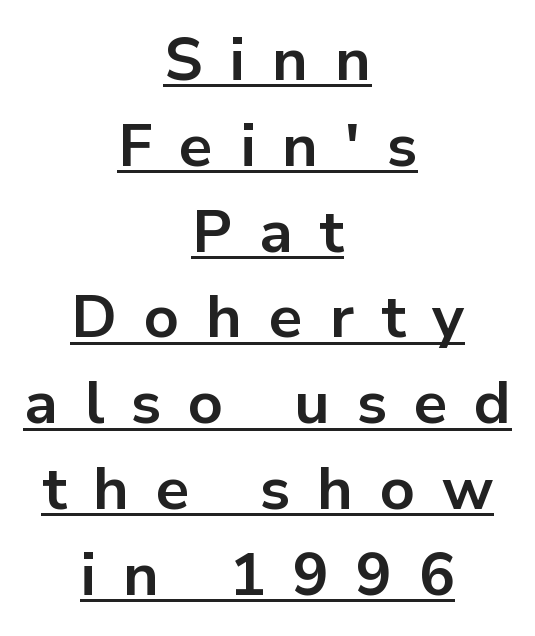
Q: Is the text bold? A: Yes.
Q: Is the text italic (slanted)? A: No, it is upright.
Q: Is the typeface a serif or a sans-serif typeface? A: Sans-serif.
Q: Is the text underlined? A: Yes.
Q: How is the paragraph aligned? A: Centered.
Q: Is the spacing between letters normal or unusually wide? A: Unusually wide.
Q: Is the spacing between lines tight, normal or loose? A: Normal.
Q: Width (condensed, normal, or wide)? A: Normal.
Q: Stroke contrast? A: Low.
Q: x-height? A: Medium.
Q: Monospaced? A: No.
